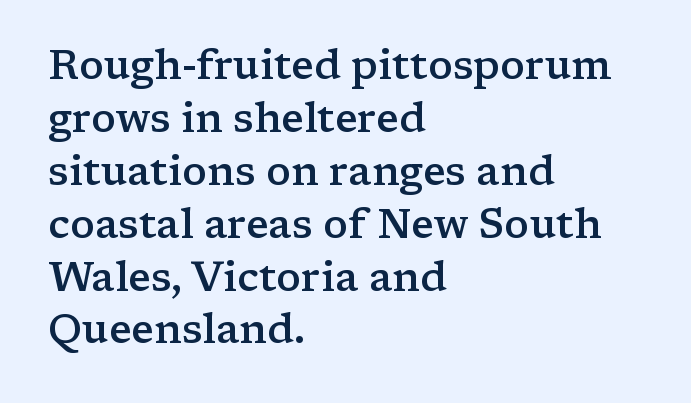
{"serif": "yes", "italic": "no", "bold": "semi", "weight": "semibold", "width": "wide", "stroke_contrast": "low", "x_height": "medium", "monospaced": "no", "underline": "no", "align": "left", "line_spacing": "normal", "line_spacing_ratio": 1.29, "letter_spacing": "normal", "letter_spacing_em": 0.0, "glyph_px": 41}
